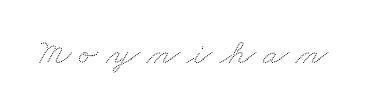
Q: Is the text underlined? A: No.
Q: Is the spacing between letters normal or unusually wide? A: Unusually wide.
Q: Width (condensed, normal, or wide)? A: Wide.
Q: Stroke contrast? A: Low.
Q: x-height? A: Small.
Q: Monospaced? A: No.
